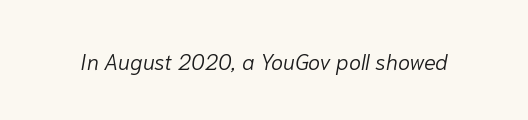
Descenders hang freely into open space. The axis of the letterforms is tilted away from vertical. Observe the ordinary spacing: letters are neighbours, not strangers. These glyphs show unthickened strokes, regular width or finer.
